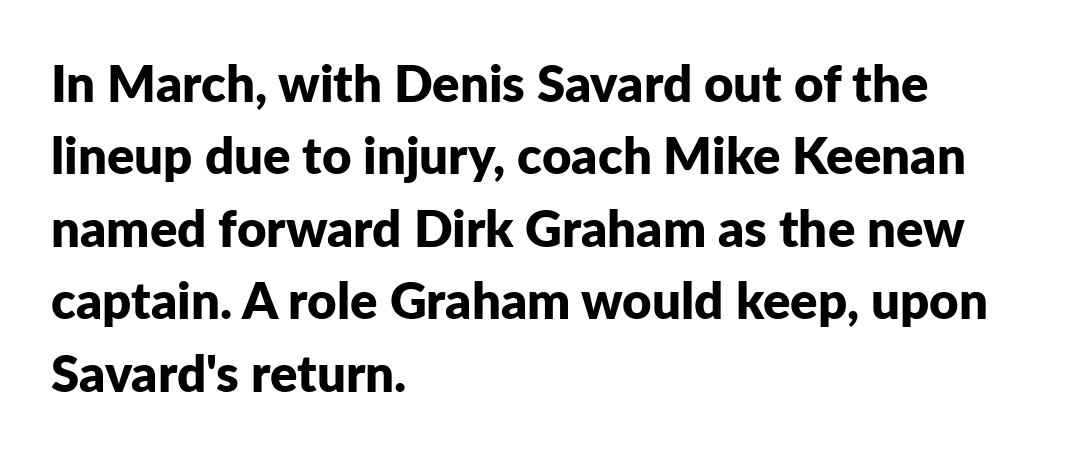
The image shows 51 px bold sans-serif type, upright; set left-aligned, normal line spacing (1.42x), normal letter spacing, not underlined; low stroke contrast and a medium x-height.
